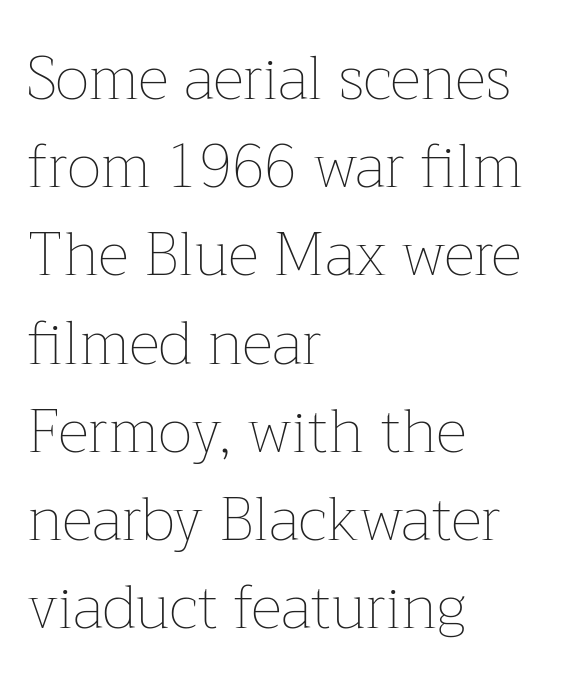
Q: Is the text bold? A: No.
Q: Is the text italic (slanted)? A: No, it is upright.
Q: Is the text underlined? A: No.
Q: How is the paragraph aligned? A: Left-aligned.
Q: Is the spacing between letters normal or unusually wide? A: Normal.
Q: Is the spacing between lines tight, normal or loose? A: Normal.
Q: Width (condensed, normal, or wide)? A: Normal.
Q: Stroke contrast? A: Low.
Q: x-height? A: Medium.
Q: Monospaced? A: No.
